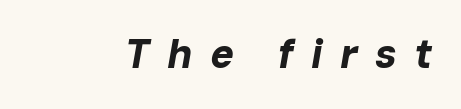
Q: Is the text bold? A: Yes.
Q: Is the text italic (slanted)? A: Yes, it leans right by about 10 degrees.
Q: Is the text underlined? A: No.
Q: Is the spacing between letters normal or unusually wide? A: Unusually wide.
Q: Width (condensed, normal, or wide)? A: Normal.
Q: Stroke contrast? A: Low.
Q: x-height? A: Medium.
Q: Monospaced? A: No.
